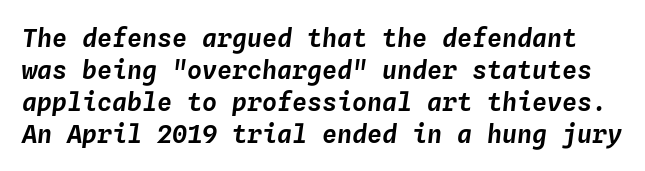
The image shows 25 px text type, italic (leaning right); set normal line spacing (1.28x), normal letter spacing, not underlined.
